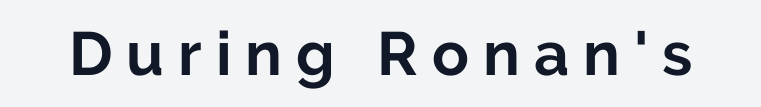
The image shows 61 px bold sans-serif type, upright; set unusually wide letter spacing (+0.23 em), not underlined; low stroke contrast and a medium x-height.
